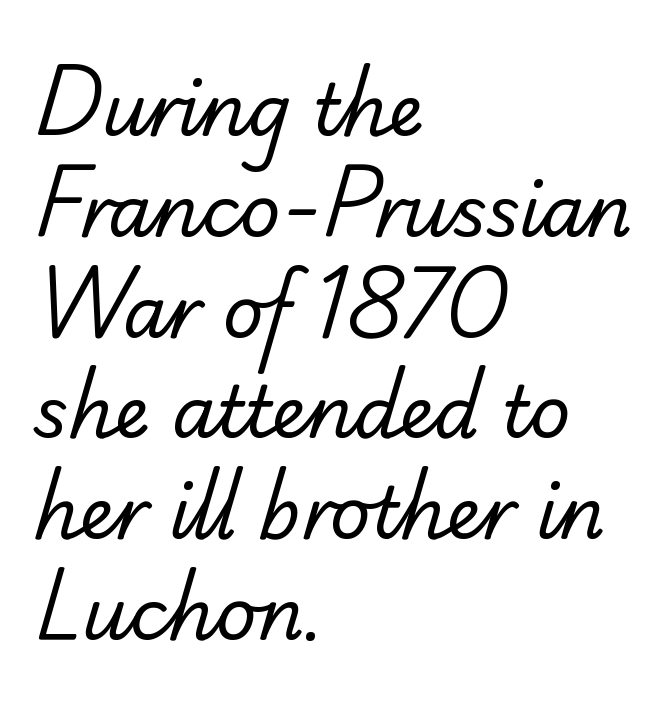
Unlike a traditional serif, this face leaves its strokes unadorned. Compared with typical paragraphs, the rows here are spaced about the same. Glance below the letters and you will spot only blank space. Line starts are locked; line ends wander. Varying glyph widths throughout — classic text-font behaviour.
